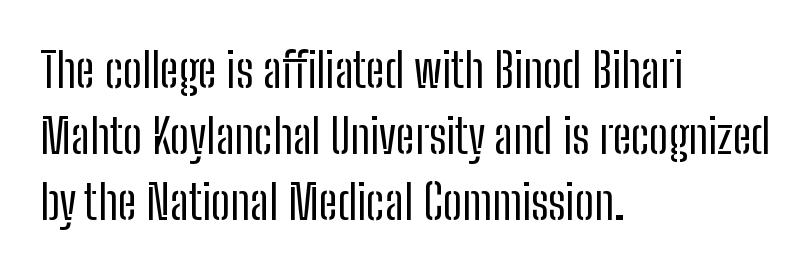
Descender tails drop into unmarked territory. Summary of vertical rhythm: regular, with standard interline spacing. Serifs: no, the terminals of the letterforms are clean. The rendering uses natural spacing where letterforms have individual widths.
